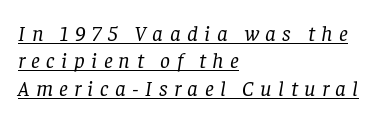
{"italic": "yes", "lean": "right", "slant_degrees": 8, "bold": "no", "underline": "yes", "align": "left", "line_spacing": "normal", "line_spacing_ratio": 1.25, "letter_spacing": "wide", "letter_spacing_em": 0.29, "glyph_px": 22}
